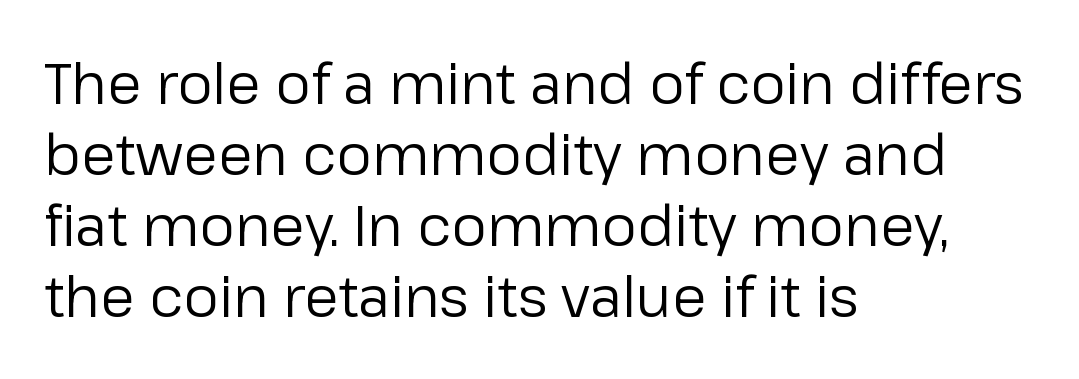
Q: Is the text bold? A: No.
Q: Is the text italic (slanted)? A: No, it is upright.
Q: Is the typeface a serif or a sans-serif typeface? A: Sans-serif.
Q: Is the text underlined? A: No.
Q: How is the paragraph aligned? A: Left-aligned.
Q: Is the spacing between letters normal or unusually wide? A: Normal.
Q: Is the spacing between lines tight, normal or loose? A: Normal.
Q: Width (condensed, normal, or wide)? A: Normal.
Q: Stroke contrast? A: Low.
Q: x-height? A: Medium.
Q: Monospaced? A: No.
